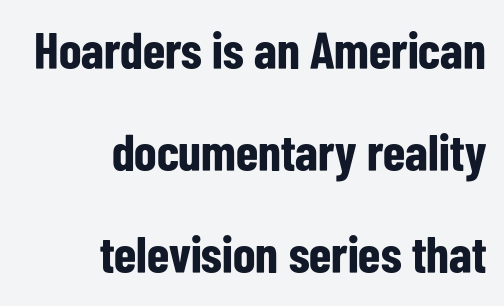
{"serif": "no", "italic": "no", "bold": "yes", "weight": "bold", "width": "condensed", "stroke_contrast": "low", "x_height": "medium", "monospaced": "no", "underline": "no", "align": "right", "line_spacing": "loose", "line_spacing_ratio": 1.96, "letter_spacing": "normal", "letter_spacing_em": 0.0, "glyph_px": 52}
